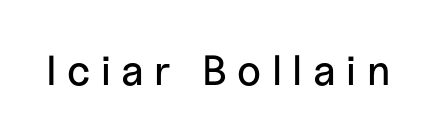
Q: Is the text italic (slanted)? A: No, it is upright.
Q: Is the typeface a serif or a sans-serif typeface? A: Sans-serif.
Q: Is the text underlined? A: No.
Q: Is the spacing between letters normal or unusually wide? A: Unusually wide.
Q: Width (condensed, normal, or wide)? A: Normal.
Q: Stroke contrast? A: Low.
Q: x-height? A: Medium.
Q: Monospaced? A: No.
